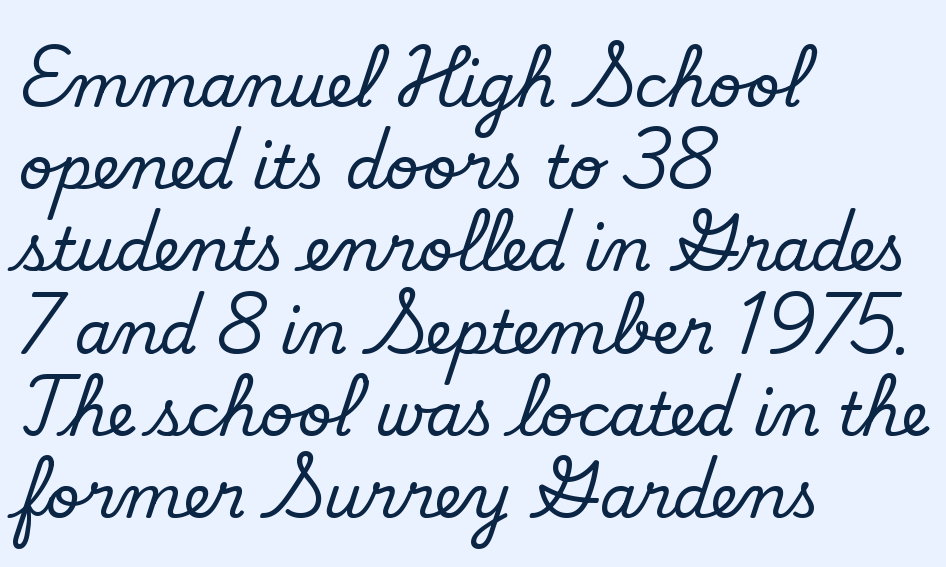
The passage is arranged the way most books set body copy — flush left. The letters carry no serifs — their stems end cleanly without finishing strokes. Descender tails drop into unmarked territory. Weight: regular or lighter. The rendering uses natural spacing where letterforms have individual widths.
